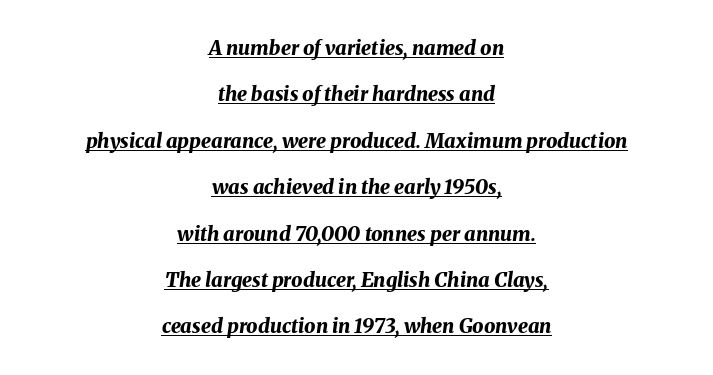
{"italic": "yes", "lean": "right", "slant_degrees": 8, "bold": "yes", "underline": "yes", "align": "center", "line_spacing": "loose", "line_spacing_ratio": 2.32, "letter_spacing": "normal", "letter_spacing_em": 0.0, "glyph_px": 20}
